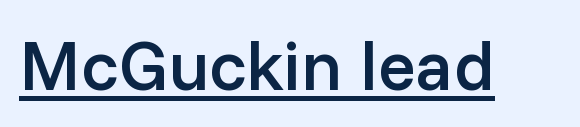
{"serif": "no", "italic": "no", "bold": "semi", "weight": "semibold", "width": "normal", "stroke_contrast": "low", "x_height": "medium", "monospaced": "no", "underline": "yes", "letter_spacing": "normal", "letter_spacing_em": 0.0, "glyph_px": 71}
